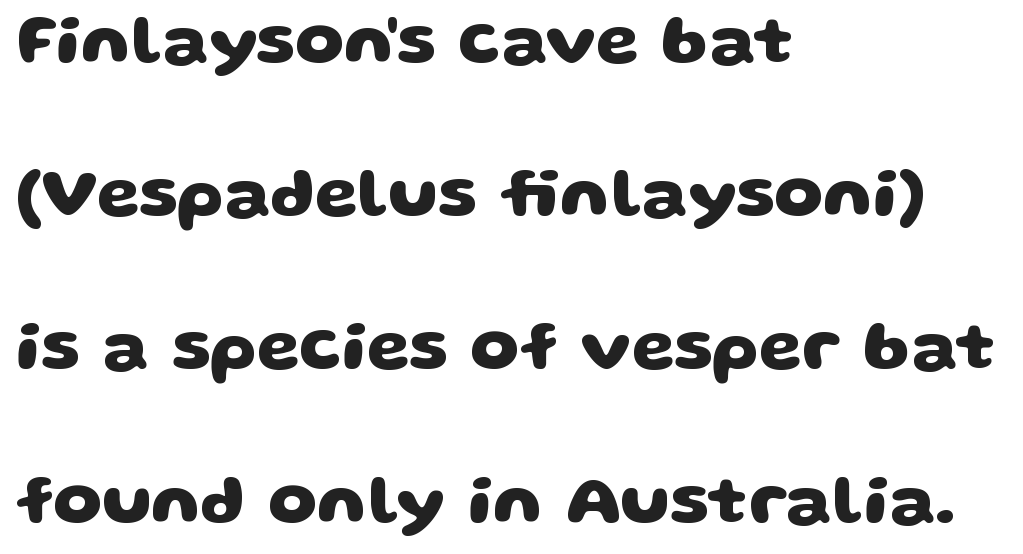
The image shows 69 px heavy, wide sans-serif type; set left-aligned, loose line spacing (2.22x), normal letter spacing, not underlined; low stroke contrast and a large x-height.
